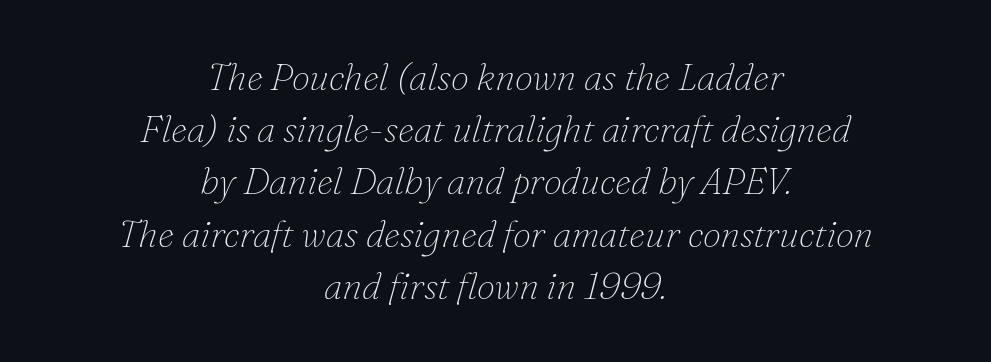
Q: Is the text bold? A: No.
Q: Is the text italic (slanted)? A: Yes, it leans right by about 16 degrees.
Q: Is the typeface a serif or a sans-serif typeface? A: Serif.
Q: Is the text underlined? A: No.
Q: How is the paragraph aligned? A: Centered.
Q: Is the spacing between letters normal or unusually wide? A: Normal.
Q: Is the spacing between lines tight, normal or loose? A: Normal.
Q: Width (condensed, normal, or wide)? A: Normal.
Q: Stroke contrast? A: Low.
Q: x-height? A: Small.
Q: Monospaced? A: No.
